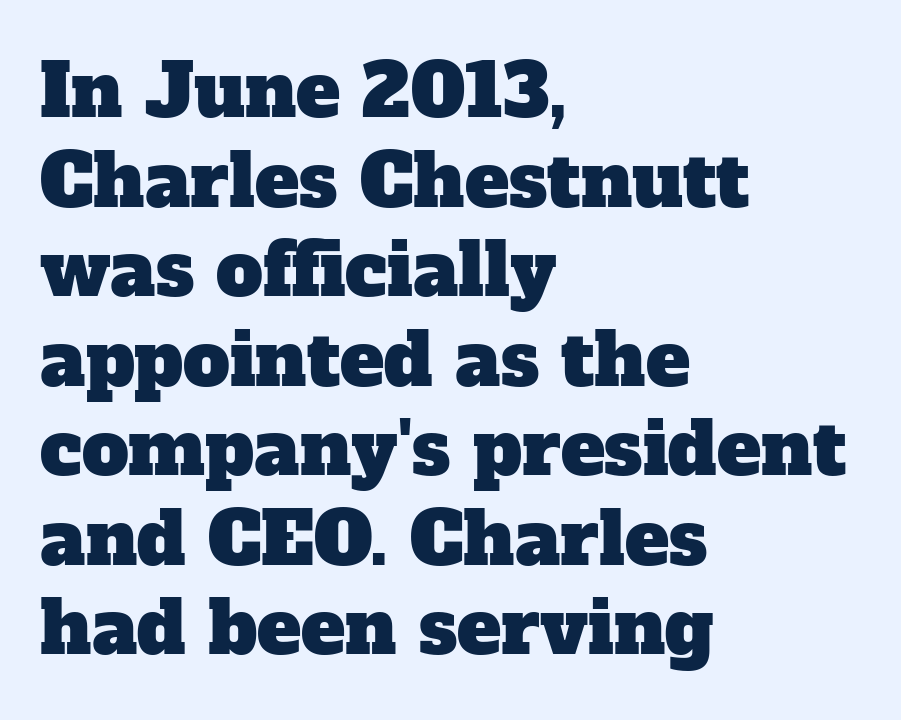
The image shows 74 px serif type; set left-aligned, line spacing 1.21x, normal letter spacing, not underlined; low stroke contrast and a medium x-height.
